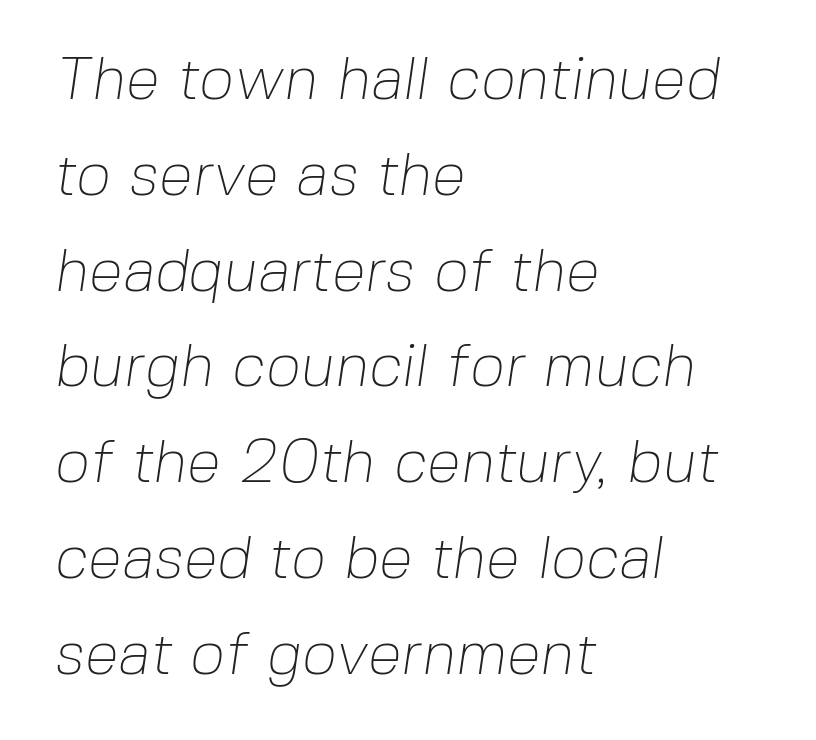
A typesetter would call this proportional, since set widths differ per character. The horizontal fit of the characters is conventional and even. Compared with typical paragraphs, the rows here are spaced about the same. The space beneath each line is pristine and unruled.
